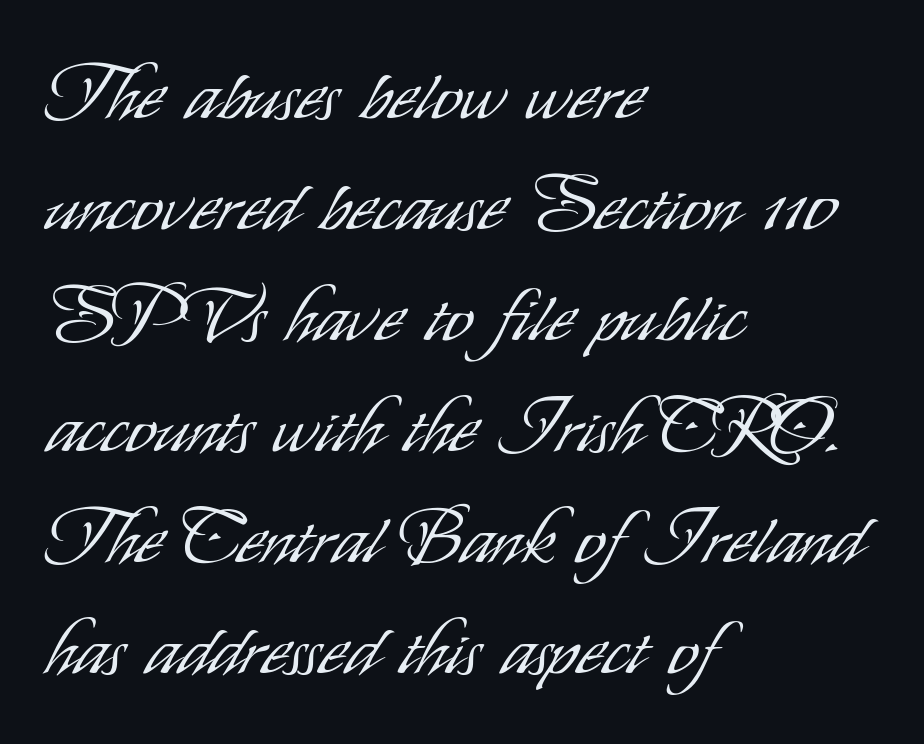
The image shows 75 px light, condensed sans-serif type; set left-aligned, normal line spacing (1.48x), normal letter spacing, not underlined; low stroke contrast and a small x-height.
